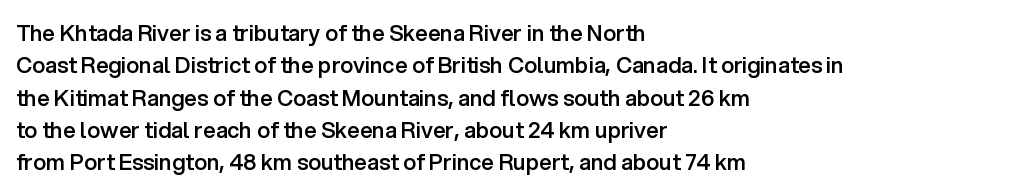
The image shows 22 px text type, upright; set left-aligned, normal line spacing (1.47x), normal letter spacing, not underlined.
